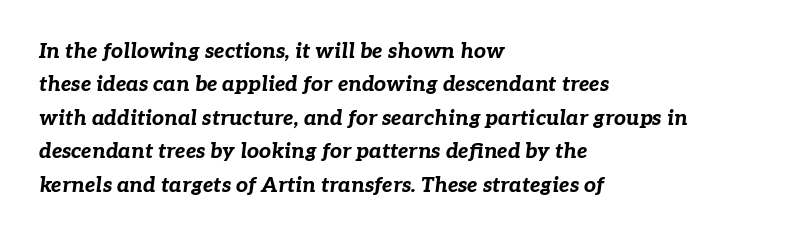
A typesetter would call this zero additional tracking. Summary of vertical rhythm: regular, with standard interline spacing. Which margin do the lines hug? The left one — the right edge is uneven. Rendered with sloped, italic letterforms.
